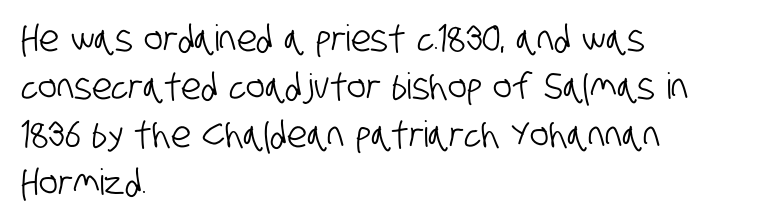
{"serif": "no", "width": "condensed", "stroke_contrast": "low", "x_height": "large", "monospaced": "no", "underline": "no", "align": "left", "line_spacing": "normal", "line_spacing_ratio": 1.33, "letter_spacing": "normal", "letter_spacing_em": 0.0, "glyph_px": 36}
